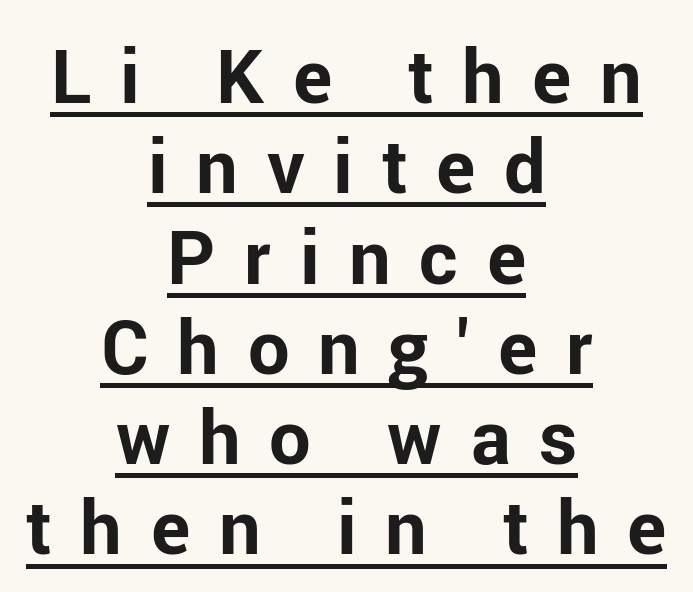
The image shows 74 px bold sans-serif type, upright; set centered, line spacing 1.22x, unusually wide letter spacing (+0.39 em), underlined; low stroke contrast and a medium x-height.
